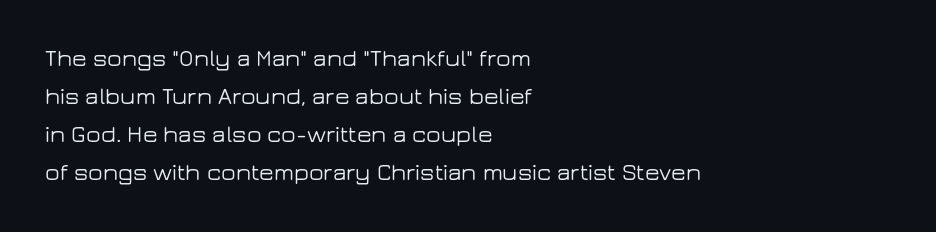
The specimen omits any rule beneath the text block's lines. Alignment: flush left. Italic? Not at all — the glyphs are vertical. The lines sit at an ordinary, default distance from one another. You could call the tracking neutral — neither tight nor loose.
